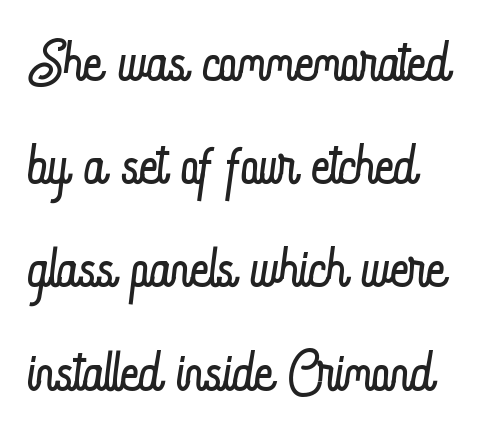
{"bold": "no", "weight": "light", "width": "condensed", "stroke_contrast": "low", "x_height": "small", "monospaced": "no", "underline": "no", "line_spacing": "normal", "line_spacing_ratio": 1.29, "letter_spacing": "normal", "letter_spacing_em": 0.0, "glyph_px": 80}
